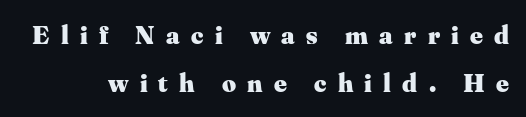
{"italic": "no", "bold": "yes", "underline": "no", "line_spacing_ratio": 1.78, "letter_spacing": "wide", "letter_spacing_em": 0.42, "glyph_px": 27}
